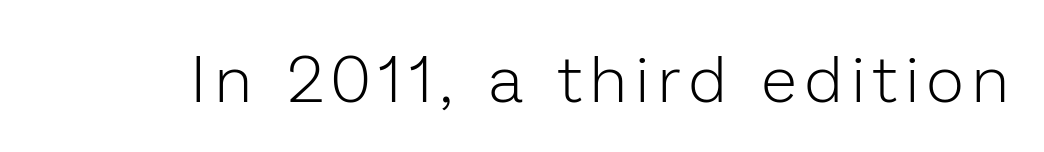
Are there feet on the stems? There aren't — it's a sans. The strip under each line holds only bare page. Posture: upright roman. Here the designer chose a conventional face with non-uniform glyph widths.
